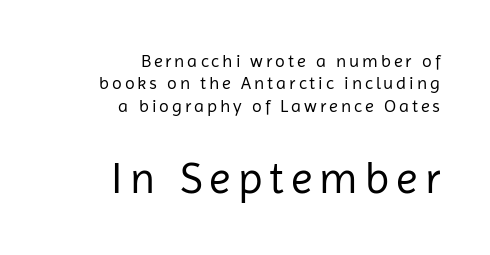
The image shows 44 px regular-weight sans-serif type, upright; set right-aligned, line spacing 1.24x, not underlined; the second (bottom) block is 2.44x larger; low stroke contrast and a medium x-height.
